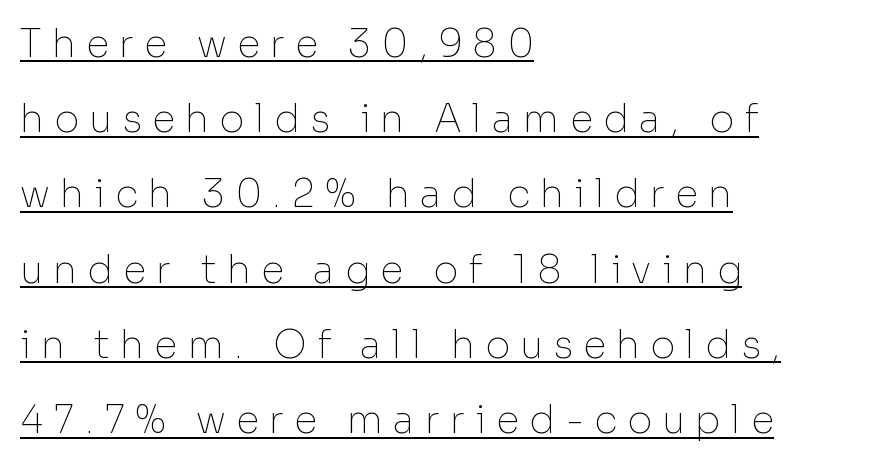
Q: Is the text bold? A: No.
Q: Is the text italic (slanted)? A: No, it is upright.
Q: Is the typeface a serif or a sans-serif typeface? A: Sans-serif.
Q: Is the text underlined? A: Yes.
Q: How is the paragraph aligned? A: Left-aligned.
Q: Is the spacing between letters normal or unusually wide? A: Unusually wide.
Q: Is the spacing between lines tight, normal or loose? A: Loose.
Q: Width (condensed, normal, or wide)? A: Normal.
Q: Stroke contrast? A: Low.
Q: x-height? A: Medium.
Q: Monospaced? A: No.
